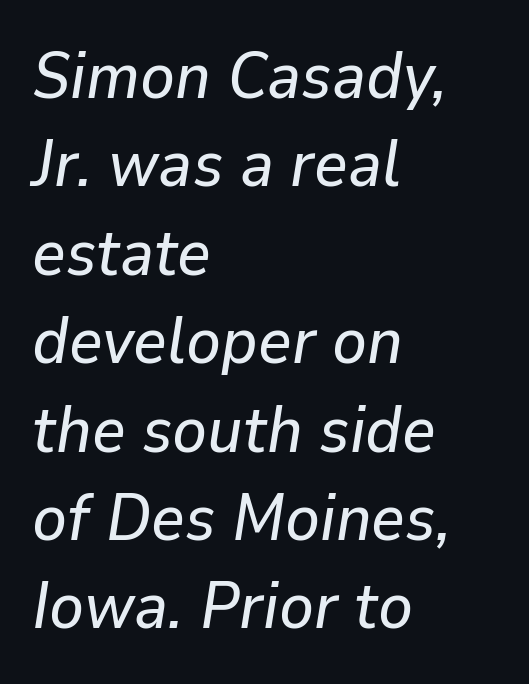
The image shows 65 px text type, italic (leaning right); set left-aligned, normal line spacing (1.36x), normal letter spacing, not underlined; low stroke contrast and a medium x-height.
